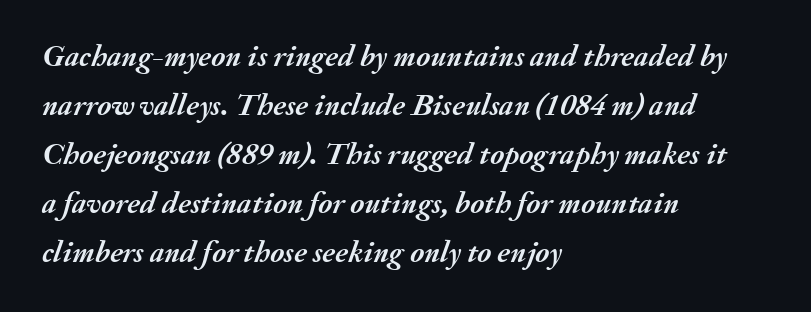
Q: Is the text bold? A: Yes.
Q: Is the text italic (slanted)? A: Yes, it leans right by about 20 degrees.
Q: Is the text underlined? A: No.
Q: How is the paragraph aligned? A: Left-aligned.
Q: Is the spacing between letters normal or unusually wide? A: Normal.
Q: Is the spacing between lines tight, normal or loose? A: Normal.
Q: Width (condensed, normal, or wide)? A: Normal.
Q: Stroke contrast? A: Medium.
Q: x-height? A: Small.
Q: Monospaced? A: No.
